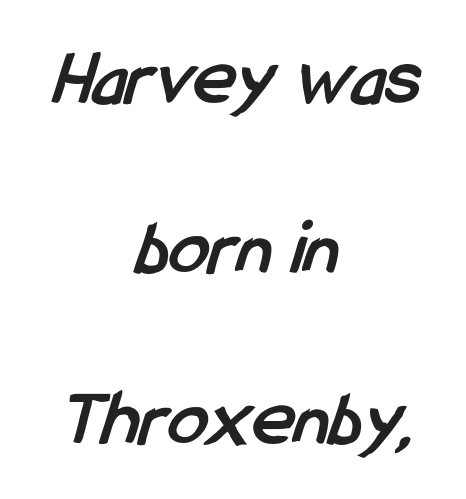
Look at the bottom of the vertical strokes: they stop flat, with no serifs. One glance says open: line gaps are wider than usual. You'd pick this weight for a headline — it's a proper bold. The rendering uses natural spacing where letterforms have individual widths. Teacher's note: observe the equal gaps on both sides — that is centered alignment. The area under the type is left untouched.
